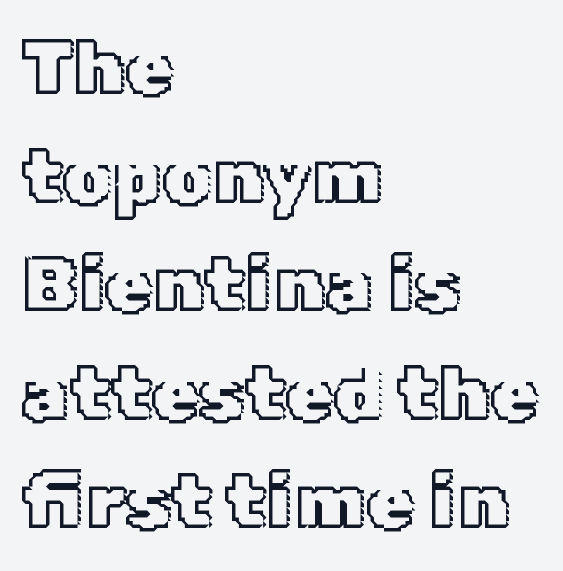
Q: Is the text italic (slanted)? A: No, it is upright.
Q: Is the text underlined? A: No.
Q: How is the paragraph aligned? A: Left-aligned.
Q: Is the spacing between letters normal or unusually wide? A: Normal.
Q: Is the spacing between lines tight, normal or loose? A: Normal.
Q: Width (condensed, normal, or wide)? A: Normal.
Q: x-height? A: Medium.
Q: Monospaced? A: No.
